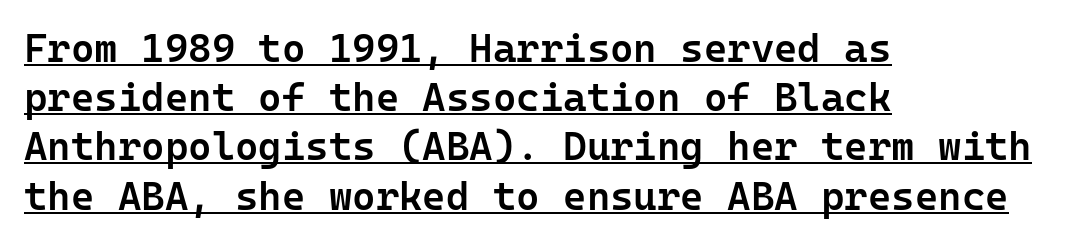
Q: Is the text bold? A: Semi-bold.
Q: Is the text italic (slanted)? A: No, it is upright.
Q: Is the typeface a serif or a sans-serif typeface? A: Sans-serif.
Q: Is the text underlined? A: Yes.
Q: How is the paragraph aligned? A: Left-aligned.
Q: Is the spacing between letters normal or unusually wide? A: Normal.
Q: Width (condensed, normal, or wide)? A: Normal.
Q: Stroke contrast? A: Low.
Q: x-height? A: Medium.
Q: Monospaced? A: Yes.
